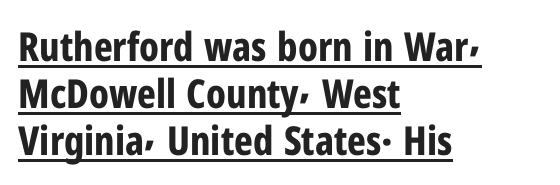
Q: Is the text bold? A: Yes.
Q: Is the text italic (slanted)? A: No, it is upright.
Q: Is the typeface a serif or a sans-serif typeface? A: Sans-serif.
Q: Is the text underlined? A: Yes.
Q: How is the paragraph aligned? A: Left-aligned.
Q: Is the spacing between letters normal or unusually wide? A: Normal.
Q: Width (condensed, normal, or wide)? A: Condensed.
Q: Stroke contrast? A: Low.
Q: x-height? A: Medium.
Q: Monospaced? A: No.
